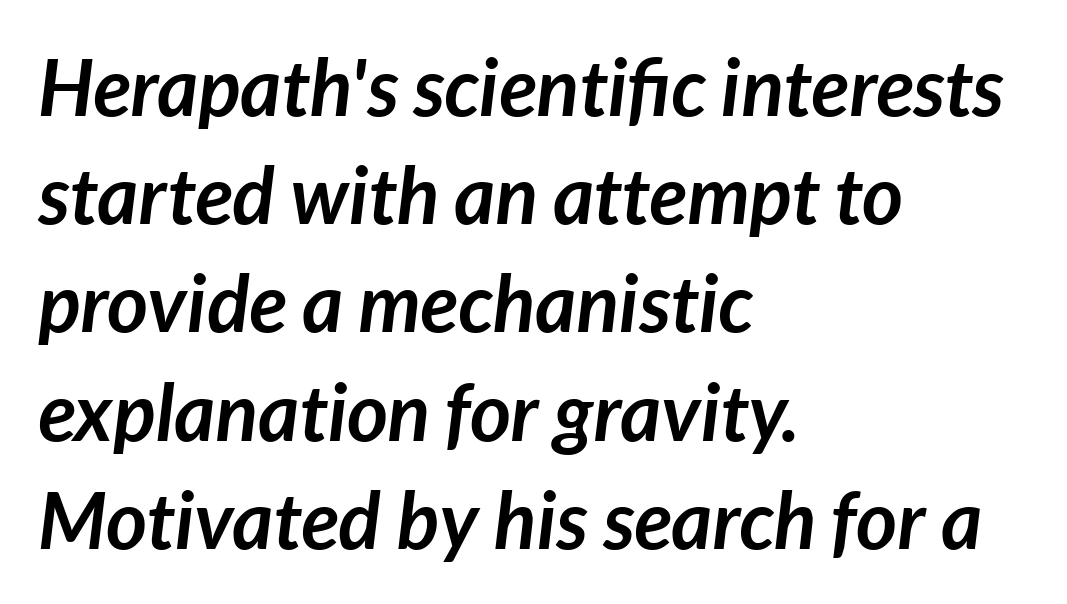
Q: Is the text bold? A: Yes.
Q: Is the text italic (slanted)? A: Yes, it leans right by about 7 degrees.
Q: Is the text underlined? A: No.
Q: How is the paragraph aligned? A: Left-aligned.
Q: Is the spacing between letters normal or unusually wide? A: Normal.
Q: Is the spacing between lines tight, normal or loose? A: Normal.
Q: Width (condensed, normal, or wide)? A: Normal.
Q: Stroke contrast? A: Low.
Q: x-height? A: Medium.
Q: Monospaced? A: No.
